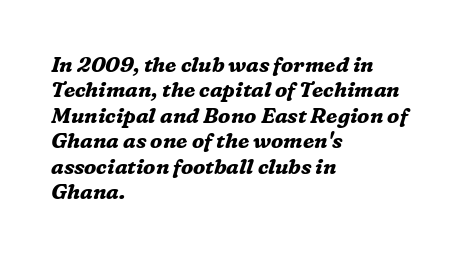
Reading down the block, your eye returns to a fixed left position each line. No word sits above an underline. The line texture is even and compact thanks to regular tracking. Each glyph is drawn with heavy, bold strokes. The face used here has a pronounced slope to its letters.
